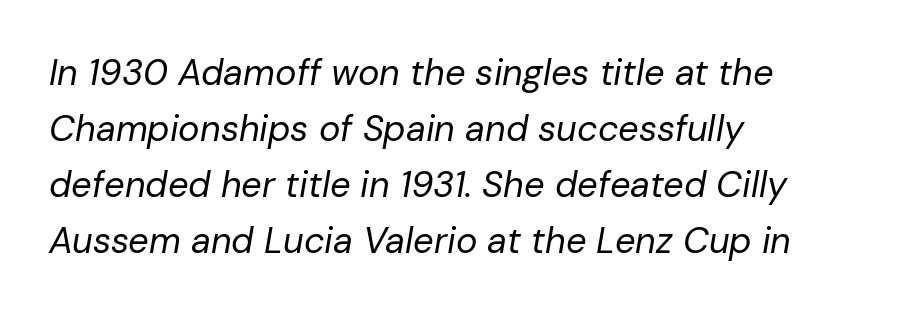
The image shows 36 px regular-weight type, italic (leaning right); set left-aligned, normal line spacing (1.56x), normal letter spacing, not underlined; low stroke contrast and a medium x-height.
